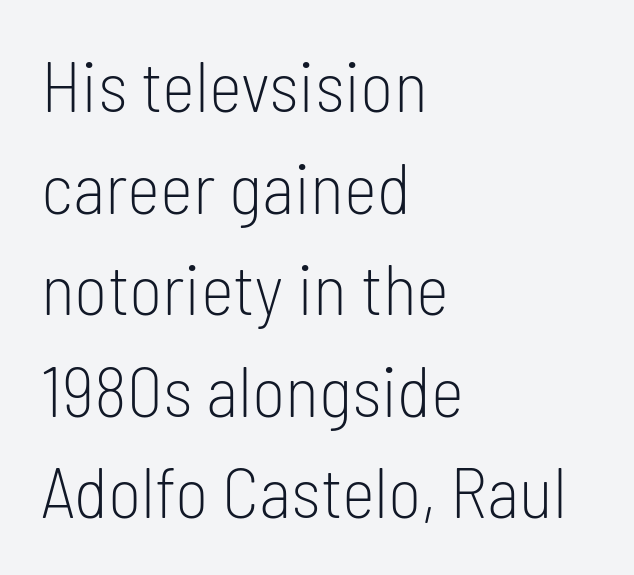
The image shows 71 px light, condensed sans-serif type, upright; set left-aligned, normal line spacing (1.43x), normal letter spacing, not underlined; low stroke contrast and a medium x-height.
